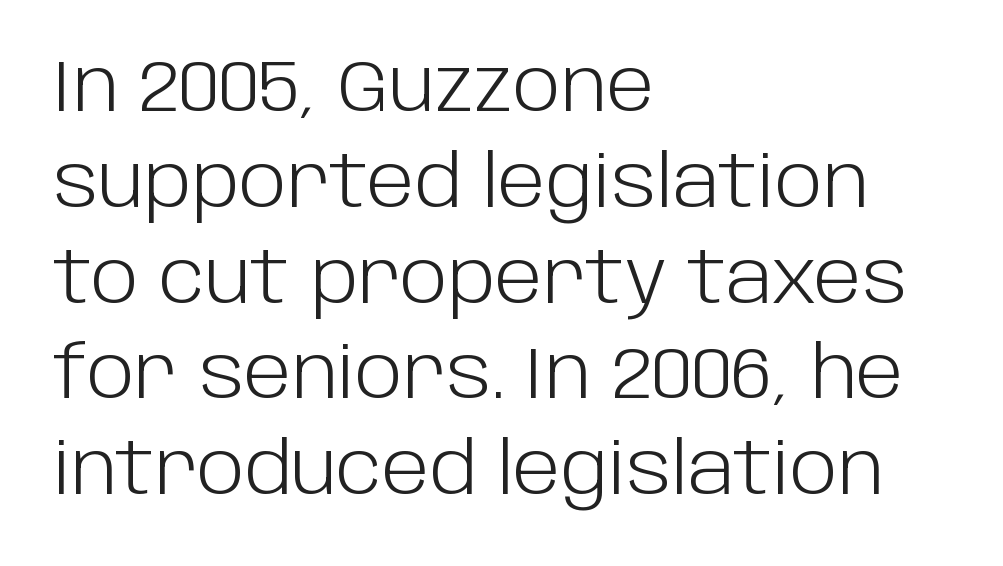
Q: Is the text bold? A: No.
Q: Is the text italic (slanted)? A: No, it is upright.
Q: Is the typeface a serif or a sans-serif typeface? A: Sans-serif.
Q: Is the text underlined? A: No.
Q: How is the paragraph aligned? A: Left-aligned.
Q: Is the spacing between letters normal or unusually wide? A: Normal.
Q: Is the spacing between lines tight, normal or loose? A: Normal.
Q: Width (condensed, normal, or wide)? A: Normal.
Q: Stroke contrast? A: Low.
Q: x-height? A: Large.
Q: Monospaced? A: No.
